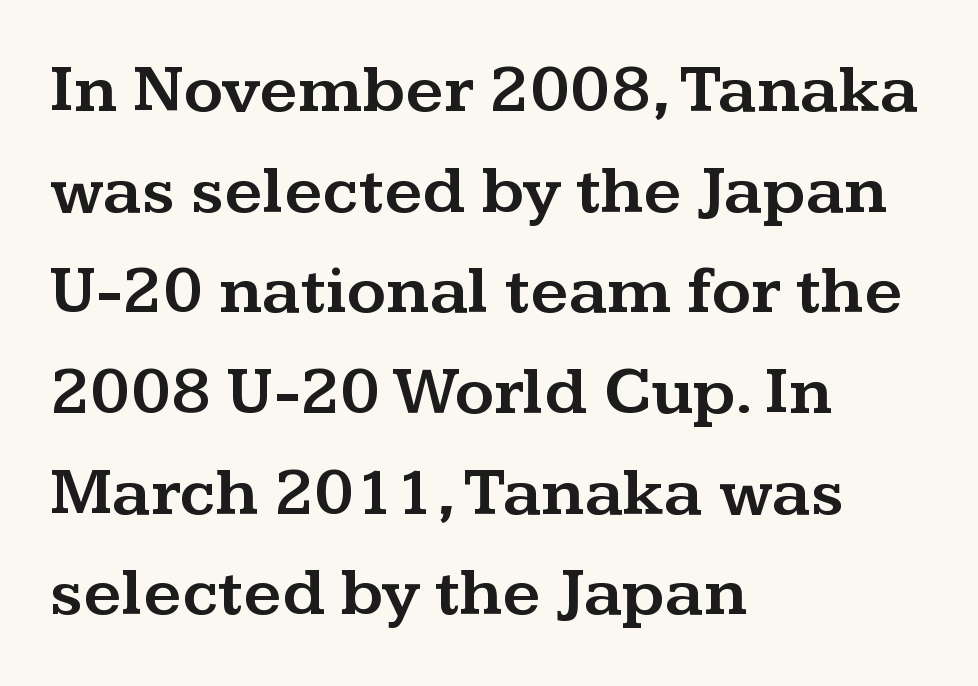
{"serif": "yes", "italic": "no", "width": "wide", "stroke_contrast": "medium", "x_height": "medium", "monospaced": "no", "underline": "no", "align": "left", "line_spacing": "normal", "line_spacing_ratio": 1.48, "letter_spacing": "normal", "letter_spacing_em": 0.0, "glyph_px": 68}
